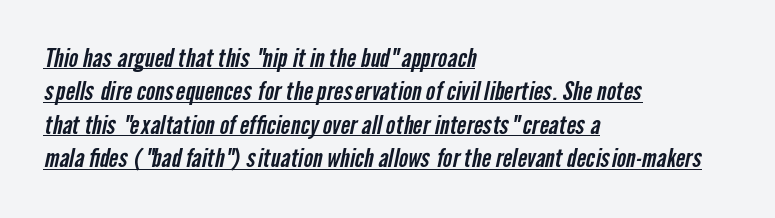
{"underline": "yes", "align": "left", "line_spacing": "normal", "line_spacing_ratio": 1.34, "letter_spacing": "normal", "letter_spacing_em": 0.0, "glyph_px": 25}
